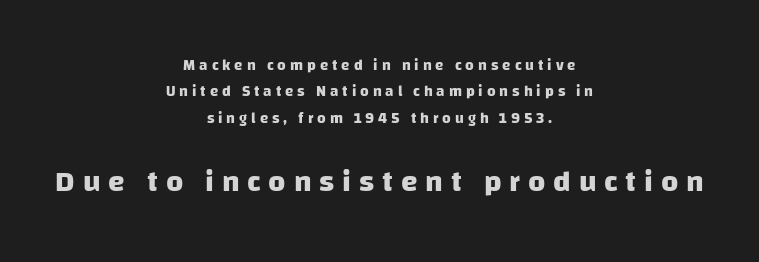
{"serif": "no", "bold": "yes", "weight": "heavy", "width": "normal", "stroke_contrast": "low", "x_height": "large", "monospaced": "no", "underline": "no", "align": "center", "line_spacing_ratio": 1.76, "letter_spacing": "wide", "letter_spacing_em": 0.26, "larger_block": "second", "size_ratio": 2.0, "glyph_px": 30}
